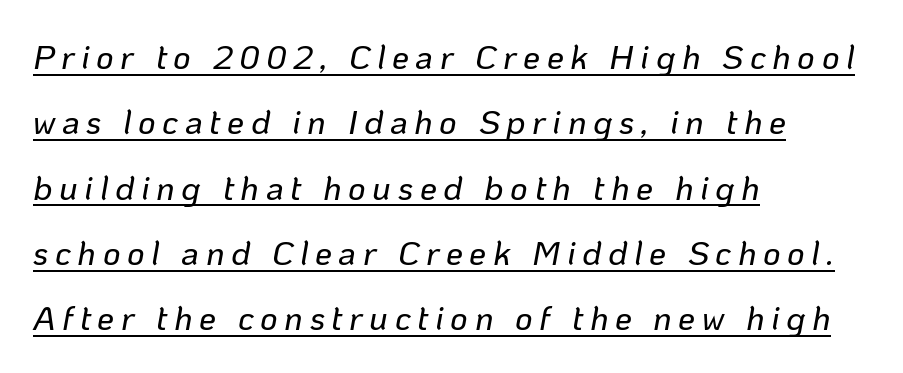
{"italic": "yes", "lean": "right", "slant_degrees": 10, "width": "normal", "stroke_contrast": "low", "x_height": "medium", "monospaced": "no", "underline": "yes", "align": "left", "line_spacing": "loose", "line_spacing_ratio": 1.92, "glyph_px": 34}
